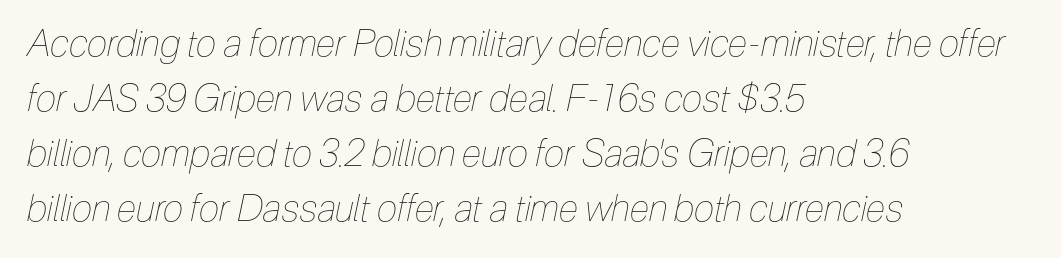
The image shows 37 px thin, condensed type, italic (leaning right); set left-aligned, normal line spacing (1.49x), normal letter spacing, not underlined; low stroke contrast and a medium x-height.
